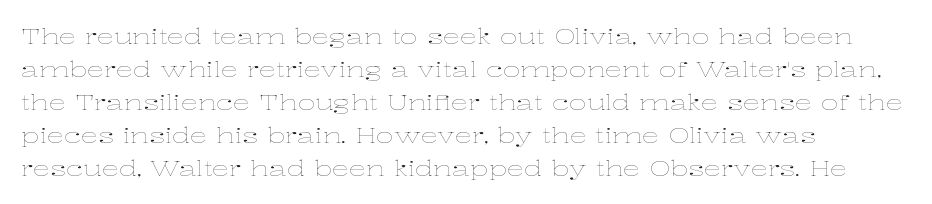
Q: Is the text bold? A: No.
Q: Is the text italic (slanted)? A: No, it is upright.
Q: Is the text underlined? A: No.
Q: How is the paragraph aligned? A: Left-aligned.
Q: Is the spacing between letters normal or unusually wide? A: Normal.
Q: Is the spacing between lines tight, normal or loose? A: Normal.
